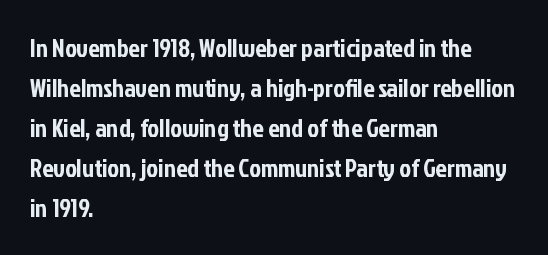
Q: Is the text italic (slanted)? A: No, it is upright.
Q: Is the text underlined? A: No.
Q: How is the paragraph aligned? A: Left-aligned.
Q: Is the spacing between letters normal or unusually wide? A: Normal.
Q: Is the spacing between lines tight, normal or loose? A: Normal.
